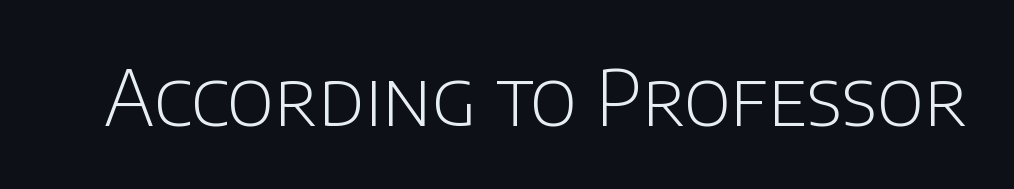
The line texture is even and compact thanks to regular tracking. Proportional: the letters do not fall into vertical columns. Descenders hang freely into open space. The type family on display is of the sans-serif kind. A light-to-regular cut is what we see here.
